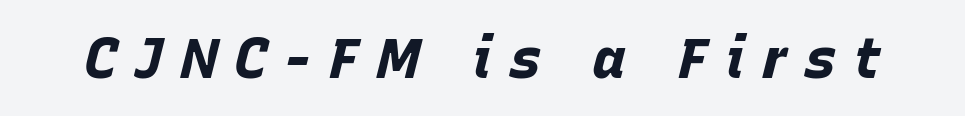
The image shows 56 px bold type, italic (leaning right); set unusually wide letter spacing (+0.31 em), not underlined; low stroke contrast and a large x-height.
